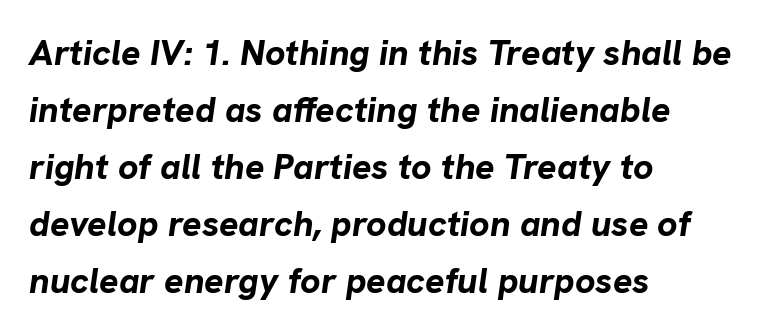
Q: Is the text bold? A: Yes.
Q: Is the text italic (slanted)? A: Yes, it leans right by about 8 degrees.
Q: Is the text underlined? A: No.
Q: How is the paragraph aligned? A: Left-aligned.
Q: Is the spacing between letters normal or unusually wide? A: Normal.
Q: Is the spacing between lines tight, normal or loose? A: Normal.
Q: Width (condensed, normal, or wide)? A: Normal.
Q: Stroke contrast? A: Low.
Q: x-height? A: Medium.
Q: Monospaced? A: No.
